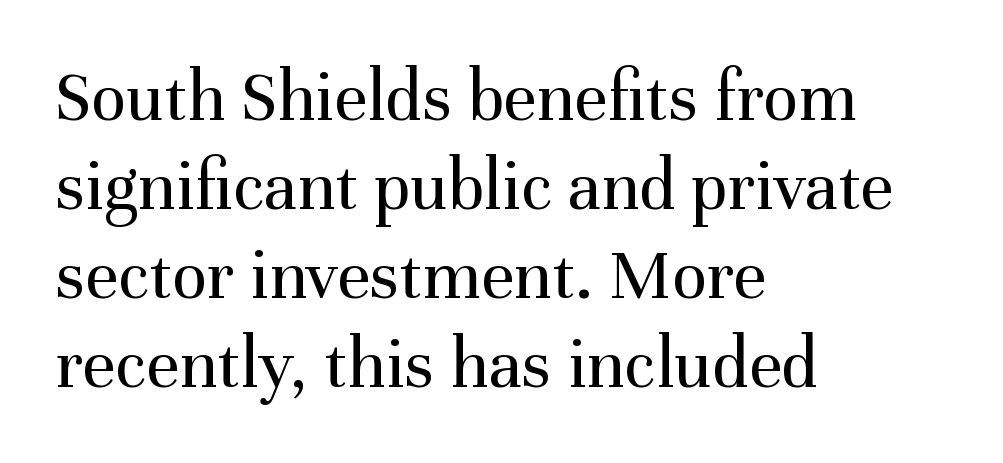
The image shows 73 px regular-weight serif type, upright; set left-aligned, line spacing 1.22x, normal letter spacing, not underlined; medium stroke contrast and a medium x-height.
